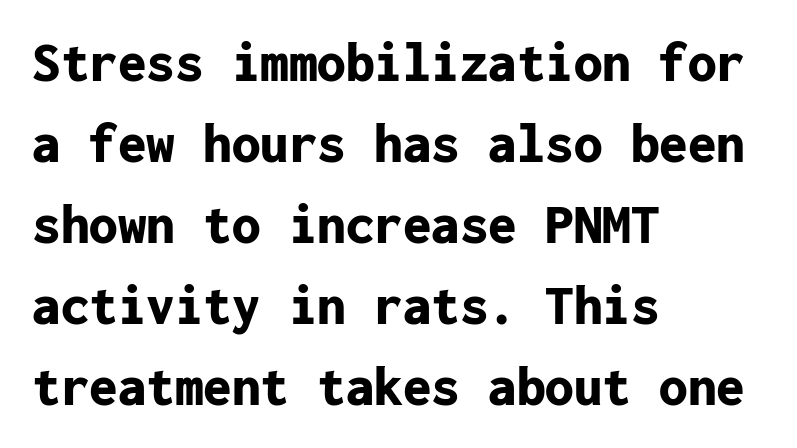
Q: Is the text bold? A: Yes.
Q: Is the text italic (slanted)? A: No, it is upright.
Q: Is the typeface a serif or a sans-serif typeface? A: Sans-serif.
Q: Is the text underlined? A: No.
Q: How is the paragraph aligned? A: Left-aligned.
Q: Is the spacing between letters normal or unusually wide? A: Normal.
Q: Is the spacing between lines tight, normal or loose? A: Normal.
Q: Width (condensed, normal, or wide)? A: Normal.
Q: Stroke contrast? A: Low.
Q: x-height? A: Medium.
Q: Monospaced? A: Yes.
